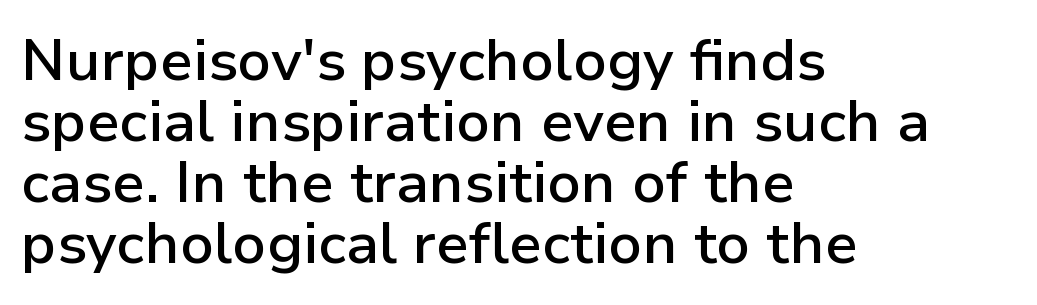
{"serif": "no", "italic": "no", "bold": "semi", "weight": "semibold", "width": "normal", "stroke_contrast": "low", "x_height": "medium", "monospaced": "no", "underline": "no", "align": "left", "line_spacing": "tight", "line_spacing_ratio": 1.05, "letter_spacing": "normal", "letter_spacing_em": 0.0, "glyph_px": 58}
